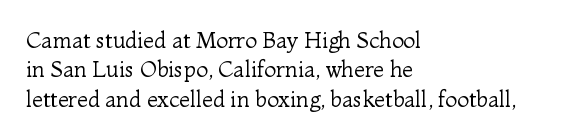
{"italic": "no", "bold": "no", "underline": "no", "align": "left", "line_spacing": "normal", "line_spacing_ratio": 1.34, "letter_spacing": "normal", "letter_spacing_em": 0.0, "glyph_px": 22}
